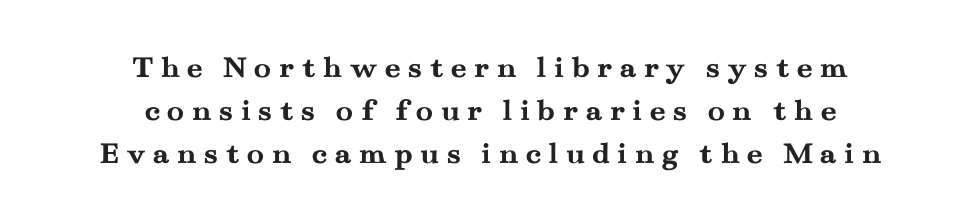
Has an underline been added? It has not. Set as a true bold cut, around the 700 mark. The font's upright variant was chosen for this text. The setting favours the middle, as headings and verse often do.
